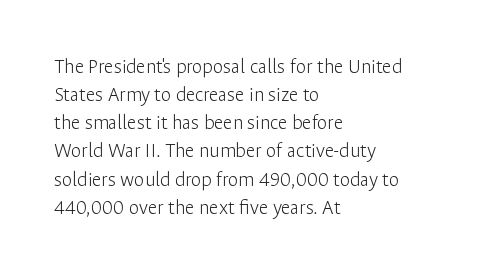
Visually the block forms a straight wall on the left and a jagged coastline on the right. Style check: upright. Bold? No — there's no thickening of the strokes. Notice how descenders clear the ascenders below comfortably — that's standard leading. Each word holds together tightly as a unit, with standard inter-letter gaps.
